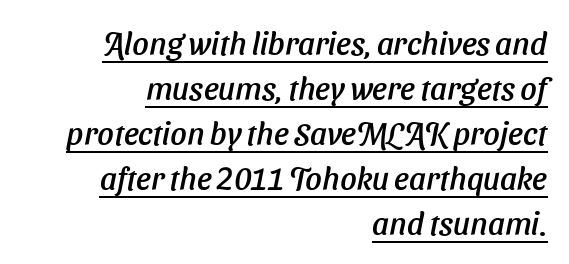
{"italic": "yes", "lean": "right", "slant_degrees": 11, "width": "normal", "stroke_contrast": "low", "x_height": "medium", "monospaced": "no", "underline": "yes", "align": "right", "line_spacing": "normal", "line_spacing_ratio": 1.41, "letter_spacing": "normal", "letter_spacing_em": 0.0, "glyph_px": 32}
